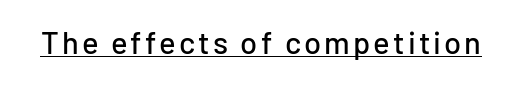
The face used here is proportionally spaced, like ordinary book or web type. Check the space under the baseline: a stroke is drawn there. In terms of posture, this sample is upright. This rendering employs a face without finishing strokes, i.e., a sans-serif.
